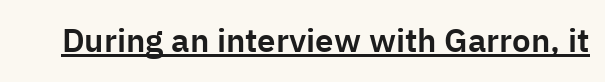
Q: Is the text italic (slanted)? A: No, it is upright.
Q: Is the typeface a serif or a sans-serif typeface? A: Sans-serif.
Q: Is the text underlined? A: Yes.
Q: Is the spacing between letters normal or unusually wide? A: Normal.
Q: Width (condensed, normal, or wide)? A: Normal.
Q: Stroke contrast? A: Low.
Q: x-height? A: Medium.
Q: Monospaced? A: No.
